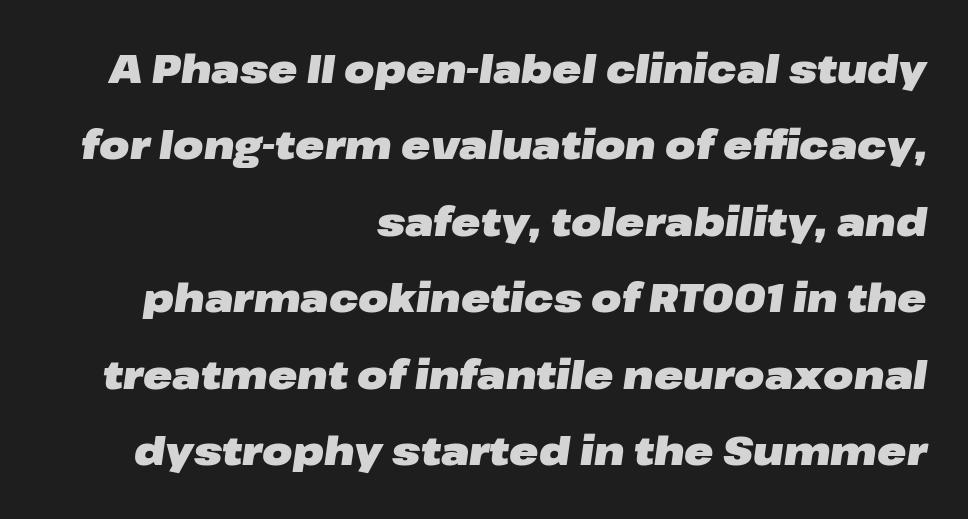
The image shows 39 px heavy, wide type, italic (leaning right); set right-aligned, loose line spacing (1.96x), normal letter spacing, not underlined; low stroke contrast and a medium x-height.
